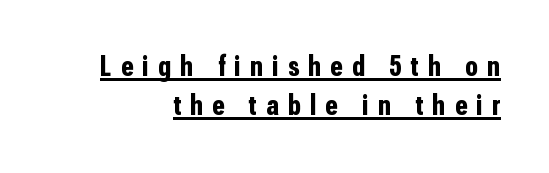
{"serif": "no", "italic": "no", "bold": "yes", "weight": "bold", "width": "condensed", "stroke_contrast": "low", "x_height": "medium", "monospaced": "no", "underline": "yes", "align": "right", "line_spacing": "normal", "line_spacing_ratio": 1.35, "letter_spacing": "wide", "letter_spacing_em": 0.32, "glyph_px": 29}
